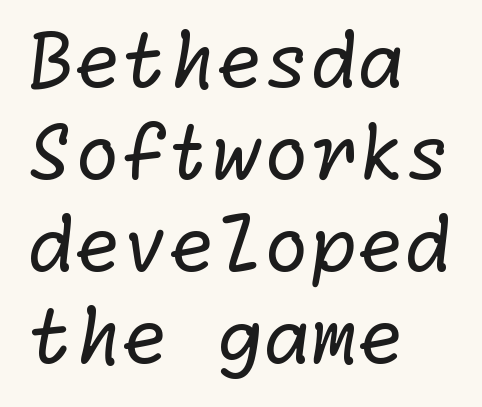
{"serif": "no", "bold": "no", "weight": "regular", "width": "normal", "stroke_contrast": "low", "x_height": "medium", "underline": "no", "align": "left", "line_spacing_ratio": 1.21, "letter_spacing": "normal", "letter_spacing_em": 0.0, "glyph_px": 76}
